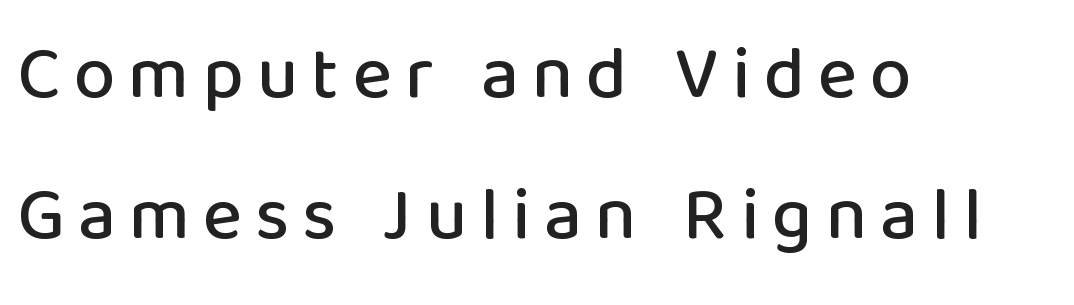
Q: Is the text italic (slanted)? A: No, it is upright.
Q: Is the typeface a serif or a sans-serif typeface? A: Sans-serif.
Q: Is the text underlined? A: No.
Q: How is the paragraph aligned? A: Left-aligned.
Q: Is the spacing between lines tight, normal or loose? A: Loose.
Q: Width (condensed, normal, or wide)? A: Normal.
Q: Stroke contrast? A: Low.
Q: x-height? A: Medium.
Q: Monospaced? A: No.
